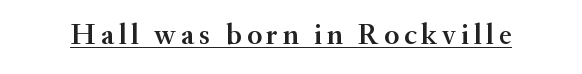
Q: Is the text bold? A: Semi-bold.
Q: Is the text italic (slanted)? A: No, it is upright.
Q: Is the typeface a serif or a sans-serif typeface? A: Serif.
Q: Is the text underlined? A: Yes.
Q: Width (condensed, normal, or wide)? A: Normal.
Q: Stroke contrast? A: Medium.
Q: x-height? A: Small.
Q: Monospaced? A: No.
